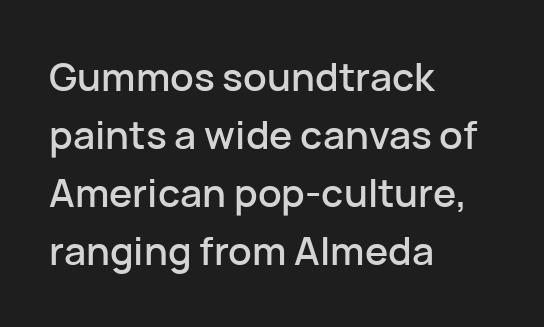
{"serif": "no", "italic": "no", "width": "normal", "stroke_contrast": "low", "x_height": "medium", "monospaced": "no", "underline": "no", "align": "left", "line_spacing": "normal", "line_spacing_ratio": 1.49, "letter_spacing": "normal", "letter_spacing_em": 0.0, "glyph_px": 39}
